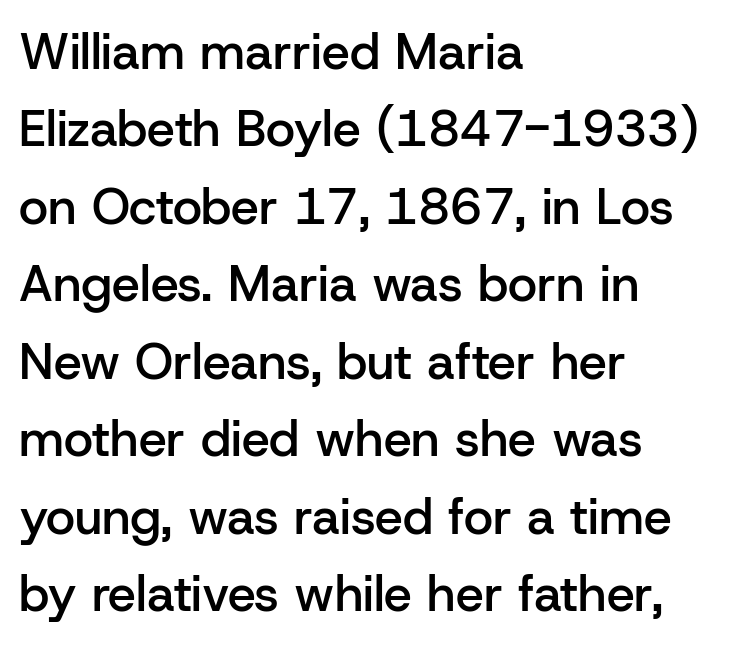
{"serif": "no", "italic": "no", "bold": "semi", "weight": "semibold", "width": "normal", "stroke_contrast": "low", "x_height": "medium", "monospaced": "no", "underline": "no", "align": "left", "line_spacing": "normal", "line_spacing_ratio": 1.55, "letter_spacing": "normal", "letter_spacing_em": 0.0, "glyph_px": 50}
